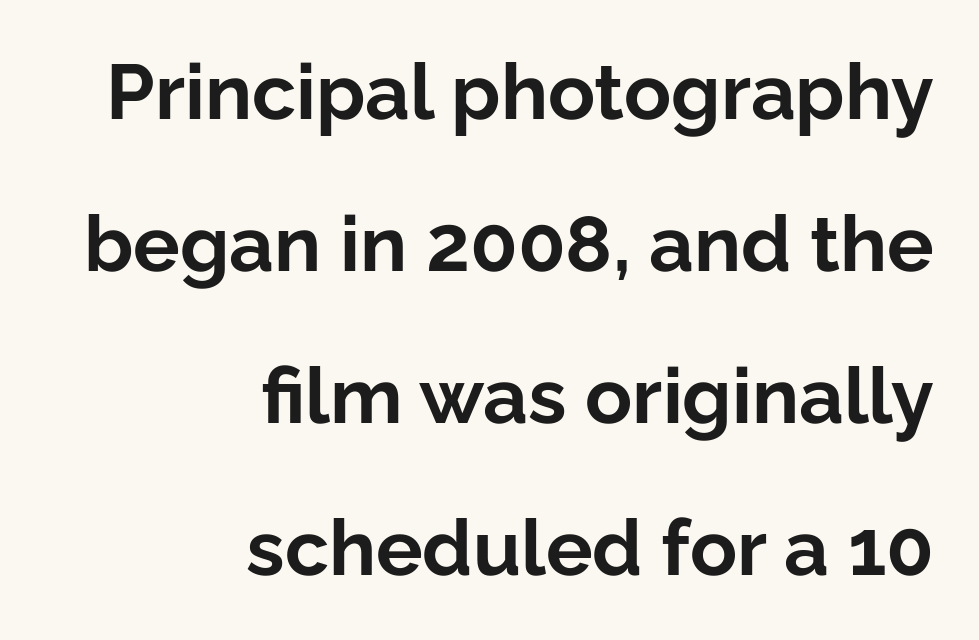
The image shows 78 px bold sans-serif type, upright; set right-aligned, loose line spacing (1.95x), normal letter spacing, not underlined; low stroke contrast and a medium x-height.
